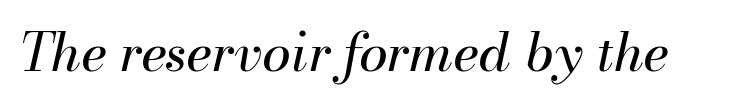
This sample uses an oblique cut, with every glyph tilted off the vertical. This is not heavy type; no bold has been used. Each letter keeps its own natural width here, so spacing adapts to shape. Each row of text sits above clean, open space. Each word holds together tightly as a unit, with standard inter-letter gaps.
